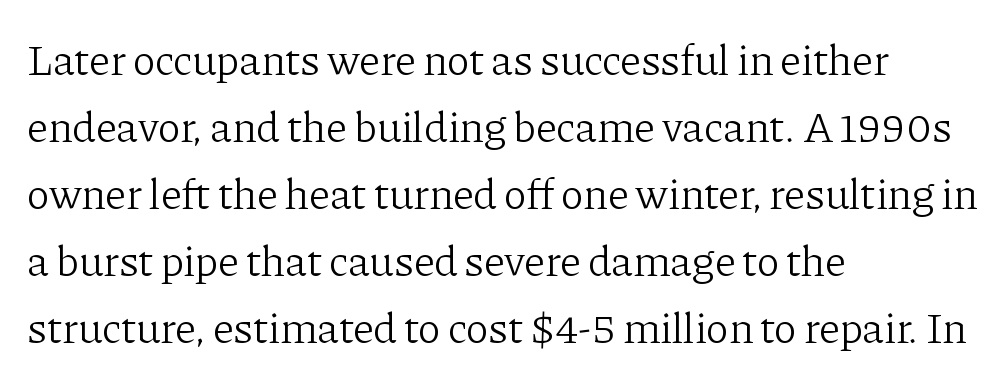
{"serif": "yes", "italic": "no", "bold": "no", "weight": "light", "width": "normal", "stroke_contrast": "low", "x_height": "medium", "monospaced": "no", "underline": "no", "align": "left", "line_spacing": "normal", "line_spacing_ratio": 1.56, "letter_spacing": "normal", "letter_spacing_em": 0.0, "glyph_px": 43}
